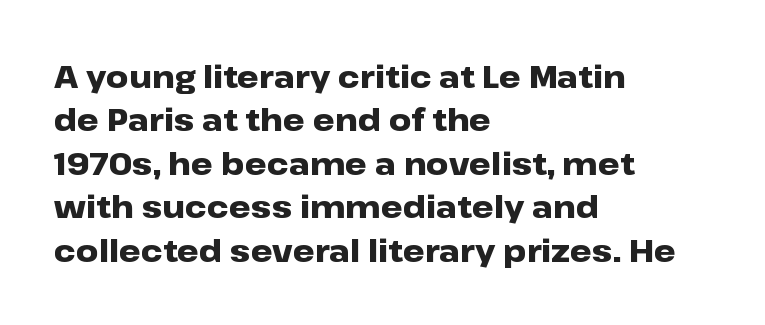
The image shows 31 px heavy, wide sans-serif type, upright; set left-aligned, normal line spacing (1.4x), normal letter spacing, not underlined; low stroke contrast and a medium x-height.
